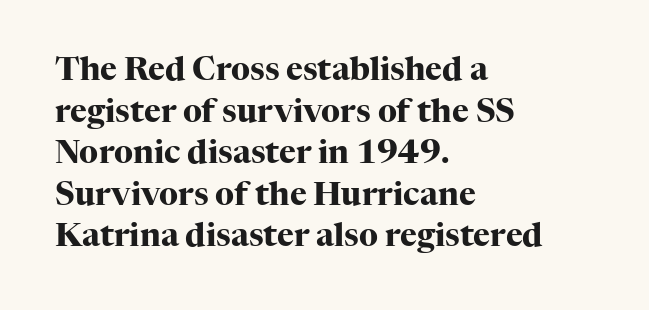
Q: Is the text bold? A: Yes.
Q: Is the text italic (slanted)? A: No, it is upright.
Q: Is the typeface a serif or a sans-serif typeface? A: Serif.
Q: Is the text underlined? A: No.
Q: How is the paragraph aligned? A: Left-aligned.
Q: Is the spacing between letters normal or unusually wide? A: Normal.
Q: Is the spacing between lines tight, normal or loose? A: Normal.
Q: Width (condensed, normal, or wide)? A: Normal.
Q: Stroke contrast? A: High.
Q: x-height? A: Medium.
Q: Monospaced? A: No.
